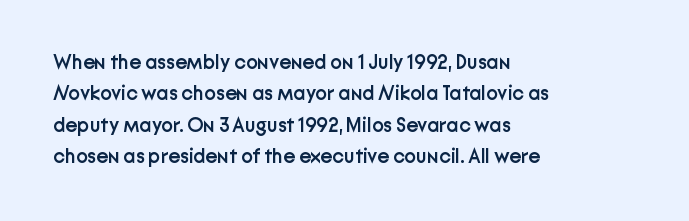
The characters look somewhat weighty, a semibold short of true bold. The passage shown is not underscored anywhere. Tall strokes in this sample are plumb rather than angled. Observe the ordinary spacing: letters are neighbours, not strangers.
